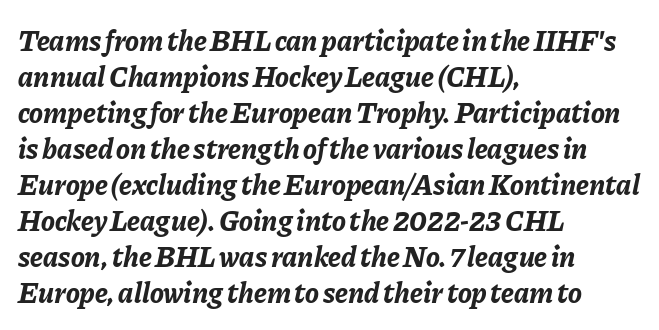
{"italic": "yes", "lean": "right", "slant_degrees": 11, "bold": "yes", "weight": "bold", "width": "normal", "stroke_contrast": "low", "x_height": "medium", "monospaced": "no", "underline": "no", "align": "left", "line_spacing_ratio": 1.24, "letter_spacing": "normal", "letter_spacing_em": 0.0, "glyph_px": 29}
